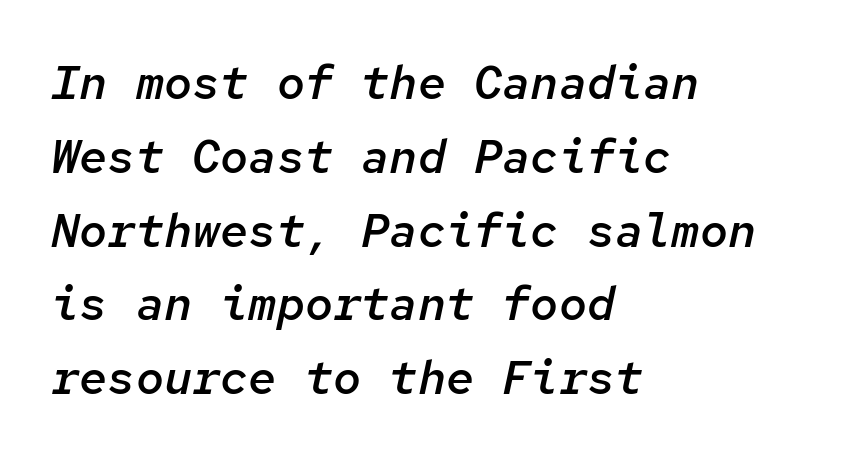
{"italic": "yes", "lean": "right", "slant_degrees": 12, "bold": "semi", "weight": "semibold", "width": "normal", "stroke_contrast": "low", "x_height": "medium", "monospaced": "yes", "underline": "no", "align": "left", "line_spacing": "normal", "line_spacing_ratio": 1.57, "letter_spacing": "normal", "letter_spacing_em": 0.0, "glyph_px": 47}
